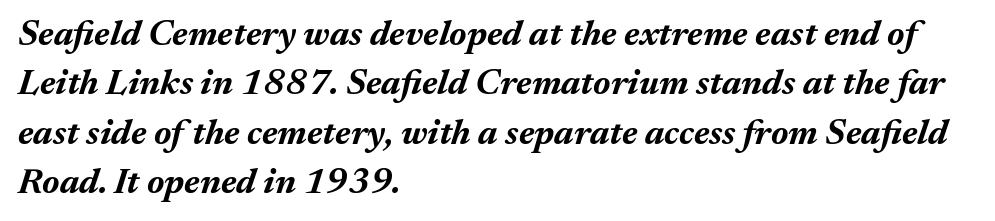
Q: Is the text bold? A: Yes.
Q: Is the text italic (slanted)? A: Yes, it leans right by about 17 degrees.
Q: Is the text underlined? A: No.
Q: How is the paragraph aligned? A: Left-aligned.
Q: Is the spacing between letters normal or unusually wide? A: Normal.
Q: Is the spacing between lines tight, normal or loose? A: Normal.
Q: Width (condensed, normal, or wide)? A: Normal.
Q: Stroke contrast? A: Medium.
Q: x-height? A: Medium.
Q: Monospaced? A: No.
